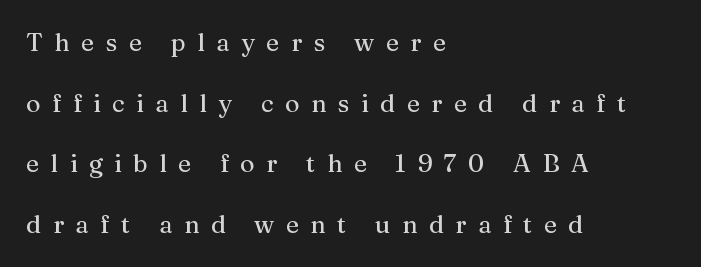
The image shows 25 px text type, upright; set left-aligned, loose line spacing (2.43x), unusually wide letter spacing (+0.46 em), not underlined.
